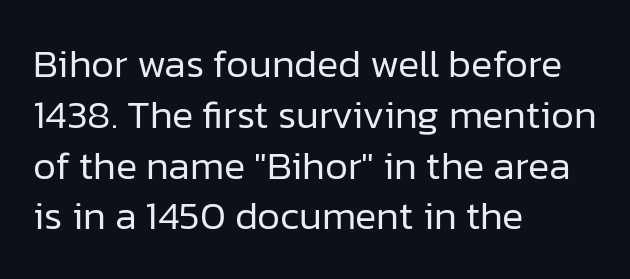
Q: Is the text bold? A: No.
Q: Is the text italic (slanted)? A: No, it is upright.
Q: Is the typeface a serif or a sans-serif typeface? A: Sans-serif.
Q: Is the text underlined? A: No.
Q: How is the paragraph aligned? A: Left-aligned.
Q: Is the spacing between letters normal or unusually wide? A: Normal.
Q: Is the spacing between lines tight, normal or loose? A: Normal.
Q: Width (condensed, normal, or wide)? A: Normal.
Q: Stroke contrast? A: Low.
Q: x-height? A: Medium.
Q: Monospaced? A: No.
